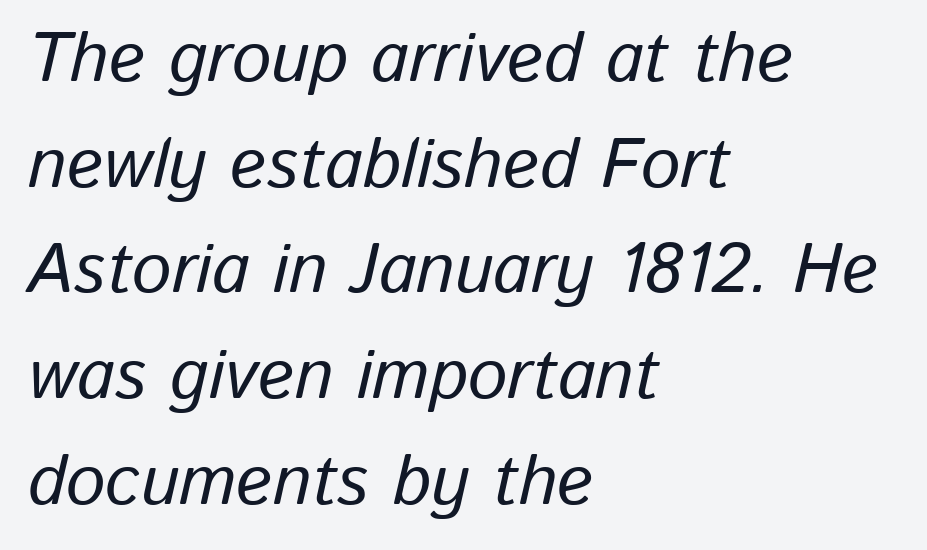
{"italic": "yes", "lean": "right", "slant_degrees": 13, "width": "normal", "stroke_contrast": "low", "x_height": "medium", "monospaced": "no", "underline": "no", "align": "left", "line_spacing": "normal", "line_spacing_ratio": 1.51, "letter_spacing": "normal", "letter_spacing_em": 0.0, "glyph_px": 70}
